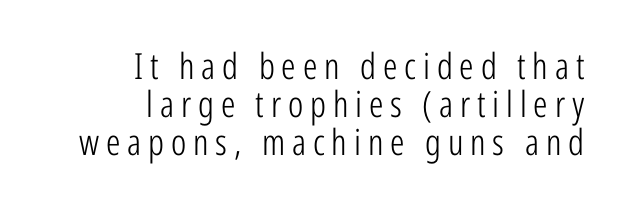
The image shows 36 px light, condensed sans-serif type, upright; set right-aligned, tight line spacing (1.06x), not underlined; low stroke contrast and a medium x-height.
